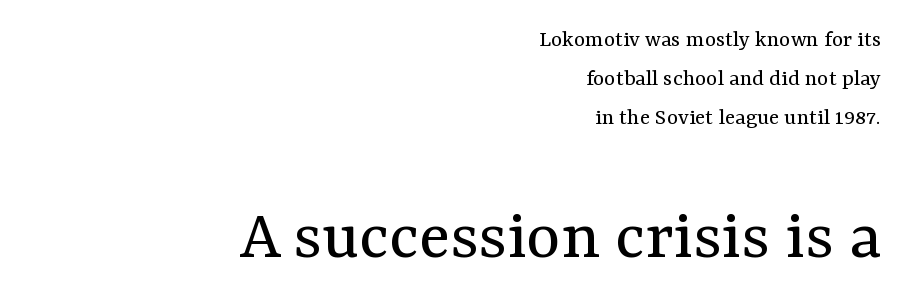
{"serif": "yes", "italic": "no", "bold": "no", "weight": "regular", "width": "normal", "stroke_contrast": "medium", "x_height": "medium", "monospaced": "no", "underline": "no", "align": "right", "line_spacing": "normal", "line_spacing_ratio": 1.62, "letter_spacing": "normal", "letter_spacing_em": 0.0, "larger_block": "second", "size_ratio": 3.04, "glyph_px": 73}
